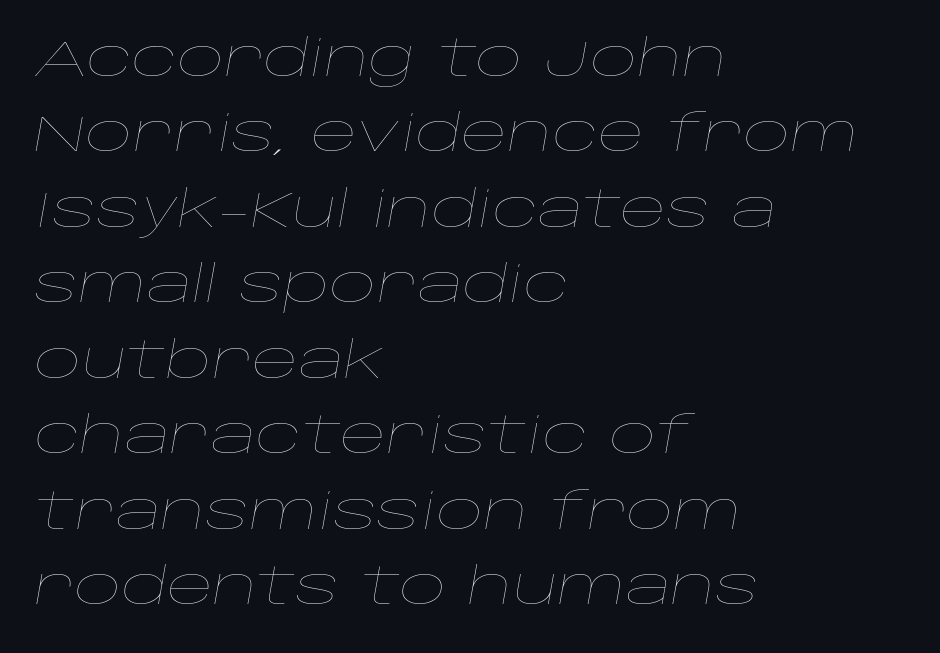
Q: Is the text bold? A: No.
Q: Is the text italic (slanted)? A: Yes, it leans right by about 10 degrees.
Q: Is the text underlined? A: No.
Q: How is the paragraph aligned? A: Left-aligned.
Q: Is the spacing between letters normal or unusually wide? A: Normal.
Q: Is the spacing between lines tight, normal or loose? A: Normal.
Q: Width (condensed, normal, or wide)? A: Wide.
Q: Stroke contrast? A: Low.
Q: x-height? A: Large.
Q: Monospaced? A: No.
